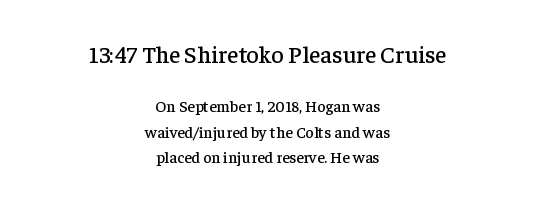
Characters remain perfectly vertical along every line. A typesetter would call this zero additional tracking. A centered setting, common on invitations and titles, is used for this passage. The block sitting higher on the canvas is the one with enlarged characters. How would I describe the line gaps? Plain and ordinary. The space directly below the letters is spotless.
